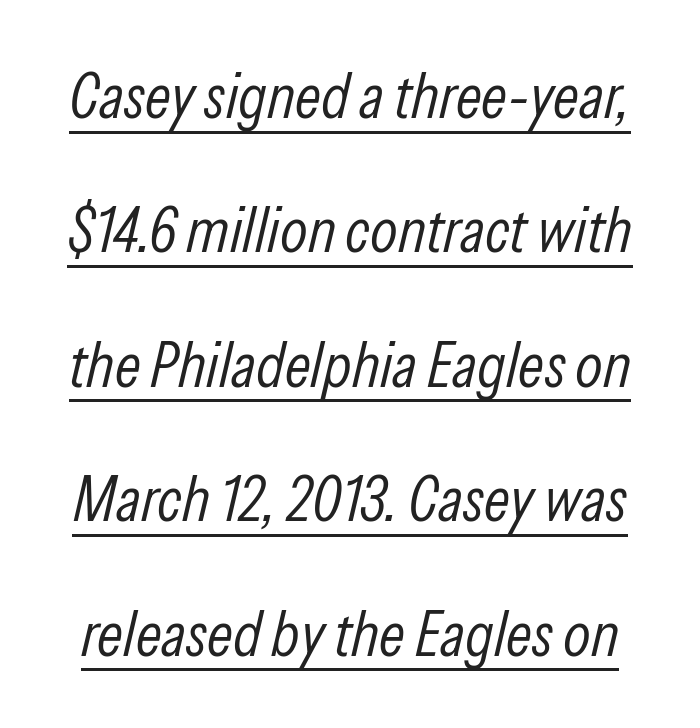
{"italic": "yes", "lean": "right", "slant_degrees": 13, "bold": "no", "weight": "light", "width": "condensed", "stroke_contrast": "low", "x_height": "medium", "monospaced": "no", "underline": "yes", "line_spacing": "loose", "line_spacing_ratio": 2.1, "letter_spacing": "normal", "letter_spacing_em": 0.0, "glyph_px": 64}
